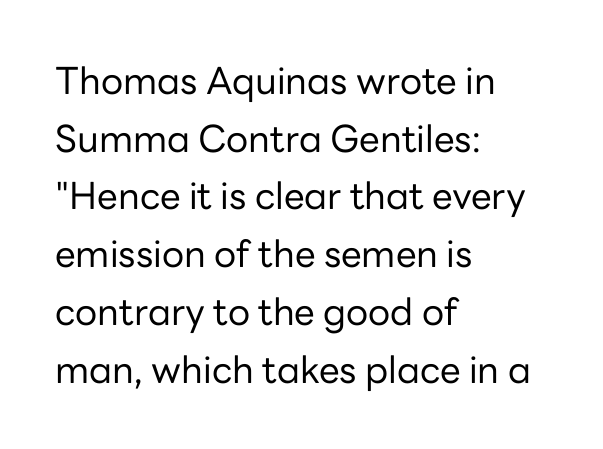
The lettering stays uniformly vertical, giving the passage a roman look. Weight class: somewhere from thin through regular. Examine the stroke ends and you'll find no serifs. Think of a printed novel: that variable character pitch is what you see here. Rows of type keep a routine distance in the vertical direction. Leftover space on each line is placed entirely after the last word.
